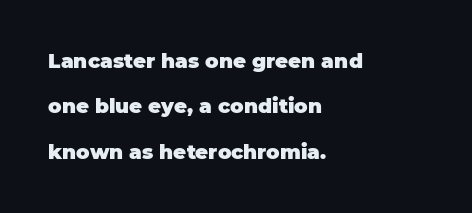
Q: Is the text bold? A: Yes.
Q: Is the text italic (slanted)? A: No, it is upright.
Q: Is the text underlined? A: No.
Q: How is the paragraph aligned? A: Left-aligned.
Q: Is the spacing between letters normal or unusually wide? A: Normal.
Q: Is the spacing between lines tight, normal or loose? A: Loose.
